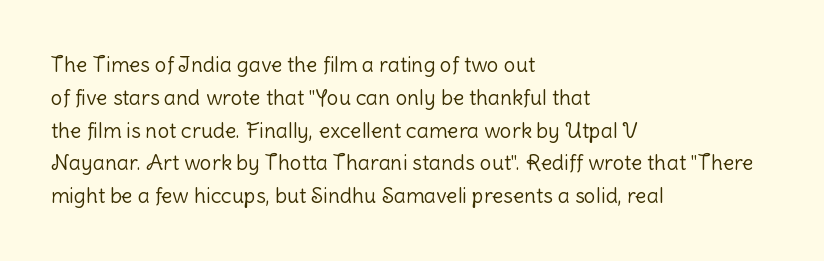
The image shows 21 px text type, upright; set left-aligned, normal line spacing (1.56x), normal letter spacing, not underlined.
